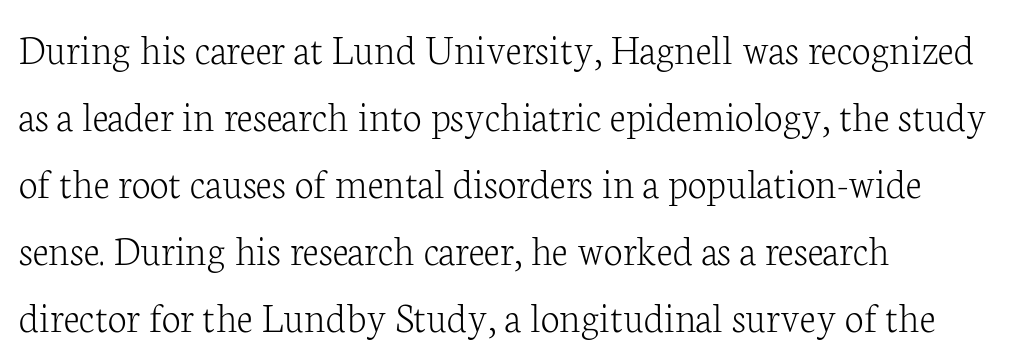
{"serif": "yes", "italic": "no", "bold": "no", "weight": "light", "width": "normal", "stroke_contrast": "low", "x_height": "medium", "monospaced": "no", "underline": "no", "align": "left", "line_spacing": "normal", "line_spacing_ratio": 1.56, "letter_spacing": "normal", "letter_spacing_em": 0.0, "glyph_px": 43}
